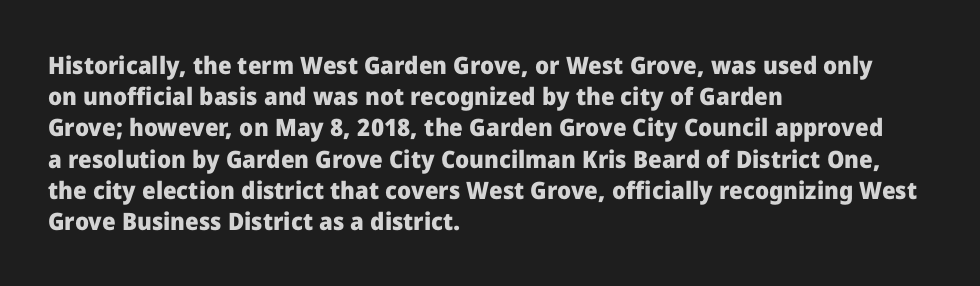
{"italic": "no", "bold": "yes", "underline": "no", "align": "left", "line_spacing": "normal", "line_spacing_ratio": 1.3, "letter_spacing": "normal", "letter_spacing_em": 0.0, "glyph_px": 24}
